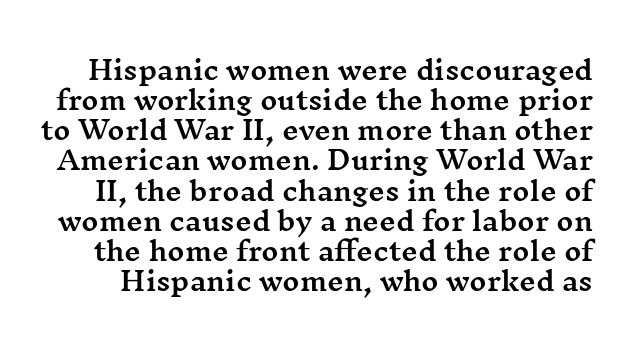
The image shows 26 px text type, upright; set line spacing 1.16x, normal letter spacing, not underlined.
